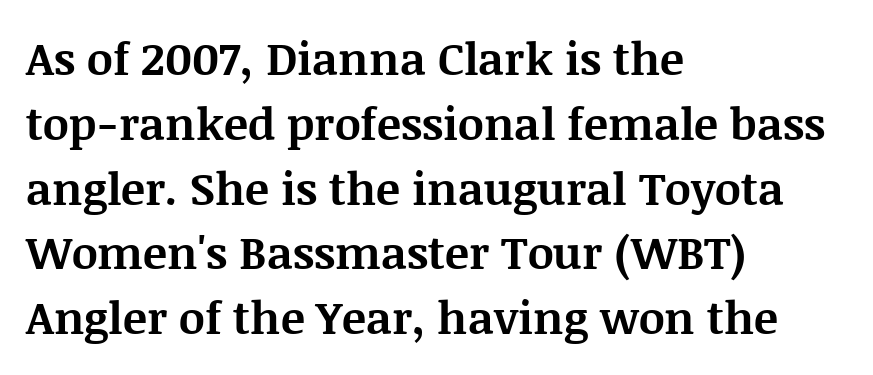
{"serif": "yes", "italic": "no", "bold": "yes", "weight": "bold", "width": "normal", "stroke_contrast": "medium", "x_height": "large", "monospaced": "no", "underline": "no", "align": "left", "line_spacing": "normal", "line_spacing_ratio": 1.44, "letter_spacing": "normal", "letter_spacing_em": 0.0, "glyph_px": 45}
